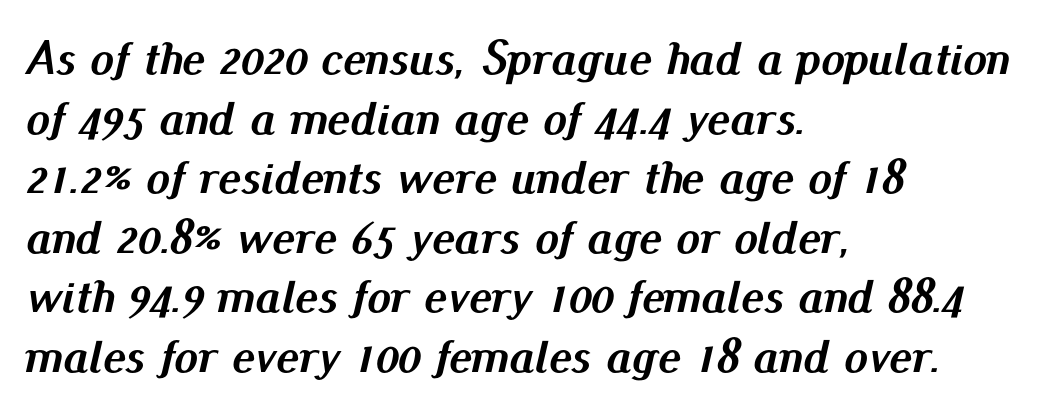
Q: Is the text bold? A: Yes.
Q: Is the text italic (slanted)? A: Yes, it leans right by about 13 degrees.
Q: Is the text underlined? A: No.
Q: How is the paragraph aligned? A: Left-aligned.
Q: Is the spacing between letters normal or unusually wide? A: Normal.
Q: Width (condensed, normal, or wide)? A: Normal.
Q: Stroke contrast? A: Medium.
Q: x-height? A: Small.
Q: Monospaced? A: No.
